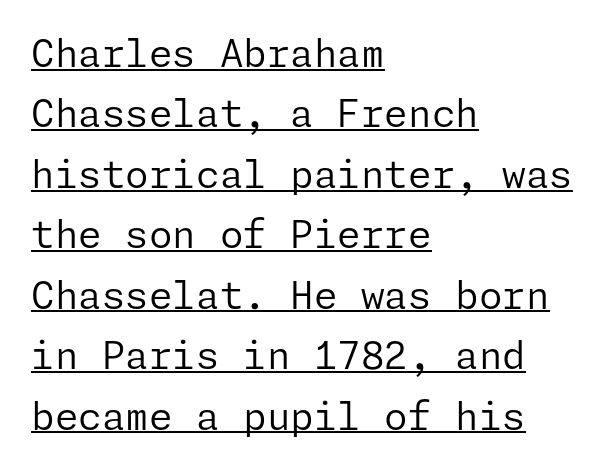
Beneath each row of characters lies a ruled line. The passage shown stacks its lines at a standard gap. In CSS terms this would be text-align: left. Posture: vertical. The face used here is a sans, in the tradition of grotesques and geometrics. You could call the tracking neutral — neither tight nor loose.
